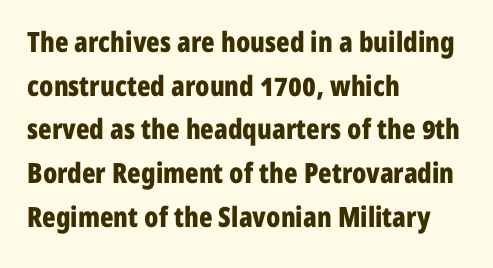
Evenly set lines give the paragraph a standard silhouette. Heavy, bold letterforms. The letters stand straight up with perfectly vertical stems. The lines in this sample share a left origin and differ only in where they stop.
